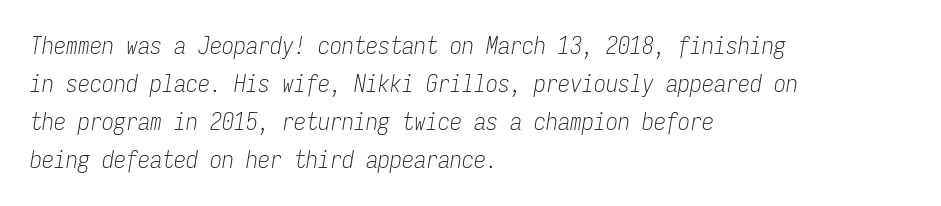
Q: Is the text bold? A: No.
Q: Is the text italic (slanted)? A: Yes, it leans right by about 9 degrees.
Q: Is the text underlined? A: No.
Q: How is the paragraph aligned? A: Left-aligned.
Q: Is the spacing between letters normal or unusually wide? A: Normal.
Q: Is the spacing between lines tight, normal or loose? A: Normal.
